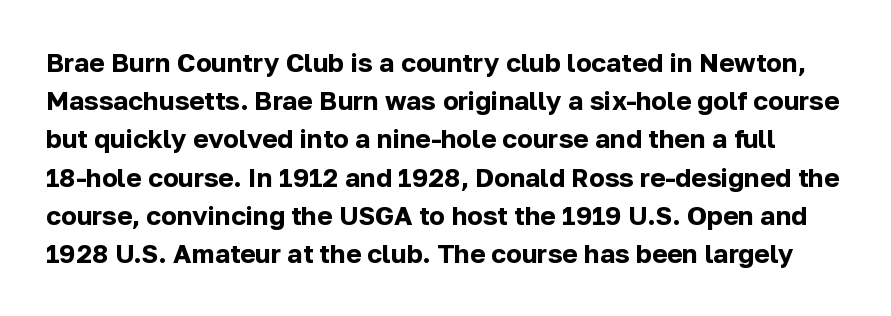
Is the type bold? Yes — the strokes are clearly thick and heavy. Has an underline been added? It has not. How are the letters spaced? Ordinarily, with no added tracking. A typesetter would call this leading conventional body-copy spacing.
